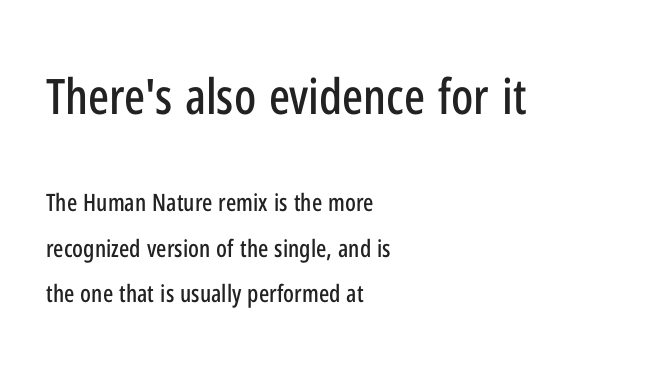
{"serif": "no", "italic": "no", "width": "condensed", "stroke_contrast": "low", "x_height": "medium", "monospaced": "no", "underline": "no", "align": "left", "line_spacing": "loose", "line_spacing_ratio": 1.9, "letter_spacing": "normal", "letter_spacing_em": 0.0, "larger_block": "first", "size_ratio": 2.04, "glyph_px": 49}
